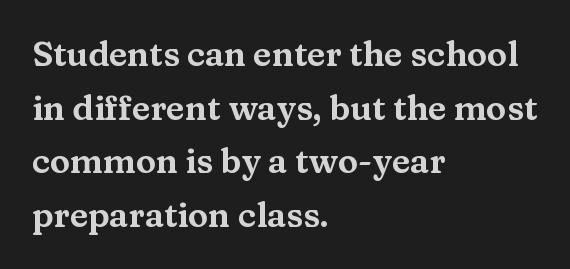
{"serif": "yes", "italic": "no", "width": "wide", "stroke_contrast": "medium", "x_height": "medium", "monospaced": "no", "underline": "no", "align": "left", "line_spacing": "normal", "line_spacing_ratio": 1.58, "letter_spacing": "normal", "letter_spacing_em": 0.0, "glyph_px": 34}
